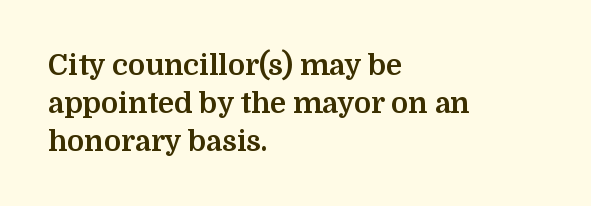
The image shows 29 px bold serif type, upright; set left-aligned, normal line spacing (1.31x), normal letter spacing, not underlined; medium stroke contrast and a medium x-height.
